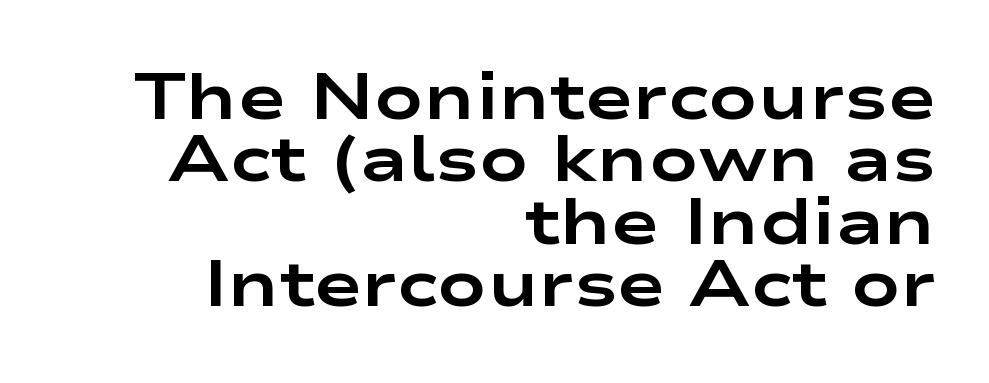
The image shows 65 px bold, wide sans-serif type, upright; set right-aligned, tight line spacing (0.96x), normal letter spacing, not underlined; low stroke contrast and a medium x-height.
